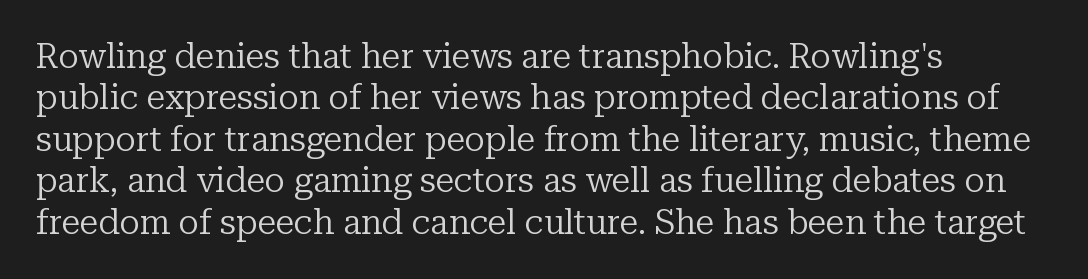
The image shows 34 px regular-weight serif type, upright; set left-aligned, line spacing 1.22x, normal letter spacing, not underlined; low stroke contrast and a medium x-height.
